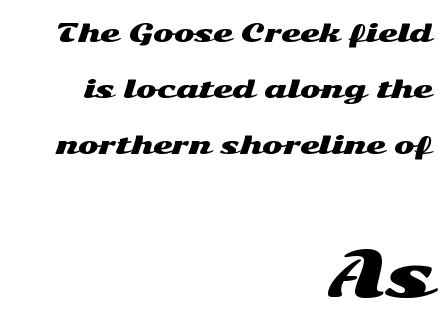
What's the leading like? Stretched, with rows far apart. Honestly, the letter spacing is just normal — you wouldn't notice it. Which chunk is bigger? The second one — the bottom block dwarfs the top. Do the characters align in a grid? No, the font is proportional. Letters rest on an invisible, unmarked baseline.
